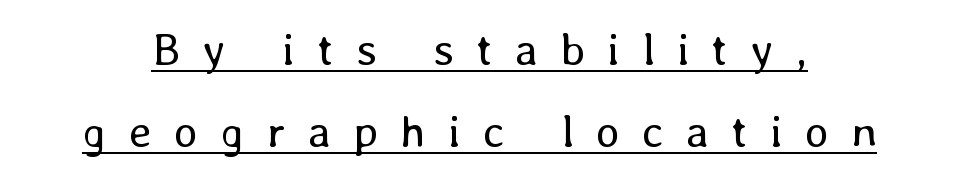
{"italic": "no", "bold": "no", "weight": "regular", "width": "normal", "stroke_contrast": "low", "x_height": "medium", "monospaced": "no", "underline": "yes", "line_spacing_ratio": 1.78, "letter_spacing": "wide", "letter_spacing_em": 0.48, "glyph_px": 46}
